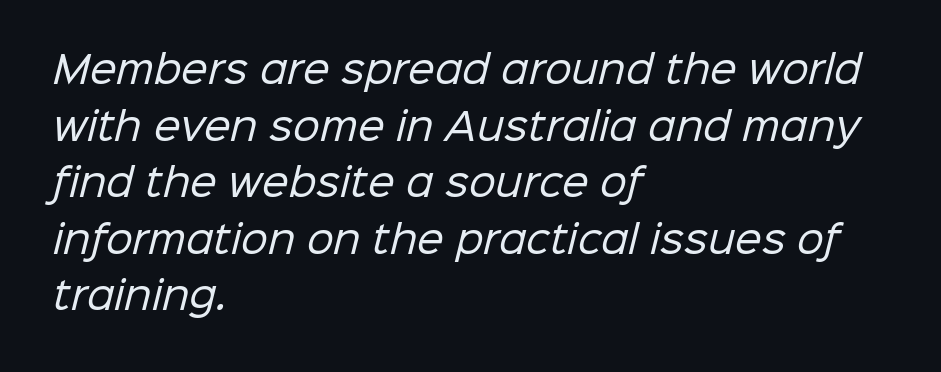
{"serif": "no", "bold": "no", "weight": "regular", "width": "normal", "stroke_contrast": "low", "x_height": "medium", "monospaced": "no", "underline": "no", "align": "left", "line_spacing": "normal", "line_spacing_ratio": 1.49, "letter_spacing": "normal", "letter_spacing_em": 0.0, "glyph_px": 38}
